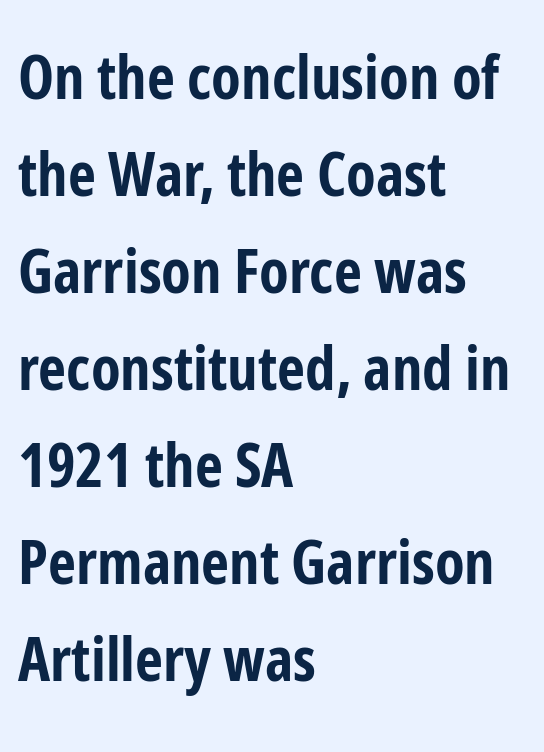
{"serif": "no", "italic": "no", "bold": "yes", "weight": "bold", "width": "condensed", "stroke_contrast": "low", "x_height": "medium", "monospaced": "no", "underline": "no", "align": "left", "line_spacing": "normal", "line_spacing_ratio": 1.59, "letter_spacing": "normal", "letter_spacing_em": 0.0, "glyph_px": 61}
